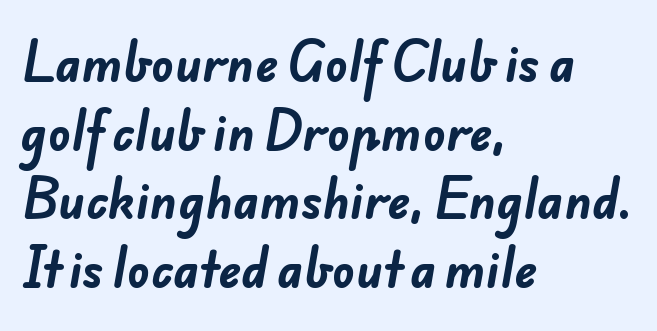
Q: Is the text bold? A: Yes.
Q: Is the typeface a serif or a sans-serif typeface? A: Sans-serif.
Q: Is the text underlined? A: No.
Q: How is the paragraph aligned? A: Left-aligned.
Q: Is the spacing between letters normal or unusually wide? A: Normal.
Q: Is the spacing between lines tight, normal or loose? A: Normal.
Q: Width (condensed, normal, or wide)? A: Normal.
Q: Stroke contrast? A: Low.
Q: x-height? A: Small.
Q: Monospaced? A: No.
